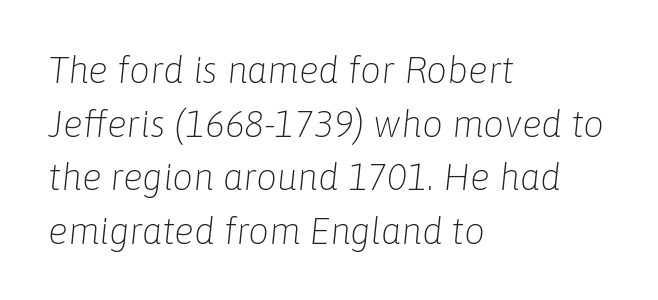
{"italic": "yes", "lean": "right", "slant_degrees": 6, "bold": "no", "weight": "light", "width": "normal", "stroke_contrast": "low", "x_height": "medium", "monospaced": "no", "underline": "no", "align": "left", "line_spacing": "normal", "line_spacing_ratio": 1.45, "letter_spacing": "normal", "letter_spacing_em": 0.0, "glyph_px": 37}
